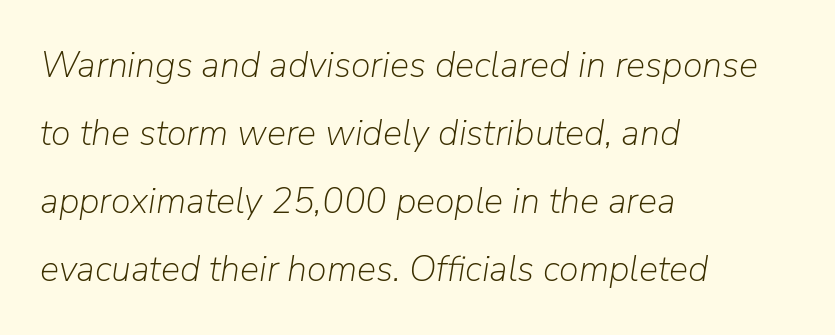
{"italic": "yes", "lean": "right", "slant_degrees": 9, "bold": "no", "weight": "light", "width": "normal", "stroke_contrast": "low", "x_height": "medium", "monospaced": "no", "underline": "no", "align": "left", "line_spacing_ratio": 1.89, "letter_spacing": "normal", "letter_spacing_em": 0.0, "glyph_px": 36}
